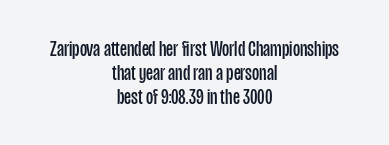
Q: Is the text bold? A: No.
Q: Is the text italic (slanted)? A: No, it is upright.
Q: Is the text underlined? A: No.
Q: How is the paragraph aligned? A: Centered.
Q: Is the spacing between letters normal or unusually wide? A: Normal.
Q: Is the spacing between lines tight, normal or loose? A: Tight.
